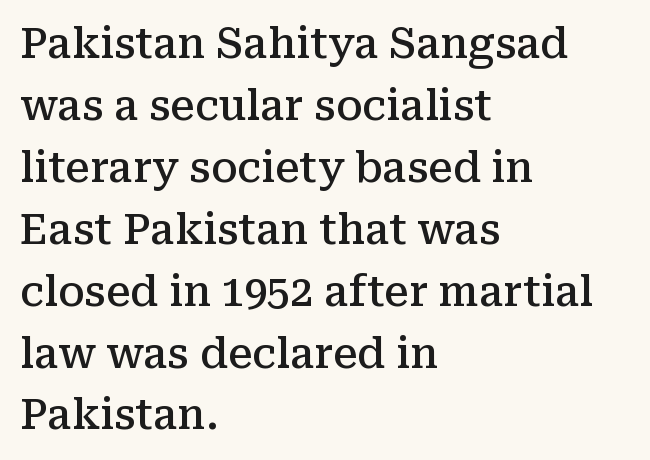
{"serif": "yes", "italic": "no", "bold": "semi", "weight": "semibold", "width": "normal", "stroke_contrast": "medium", "x_height": "medium", "monospaced": "no", "underline": "no", "align": "left", "line_spacing": "normal", "line_spacing_ratio": 1.51, "letter_spacing": "normal", "letter_spacing_em": 0.0, "glyph_px": 41}
